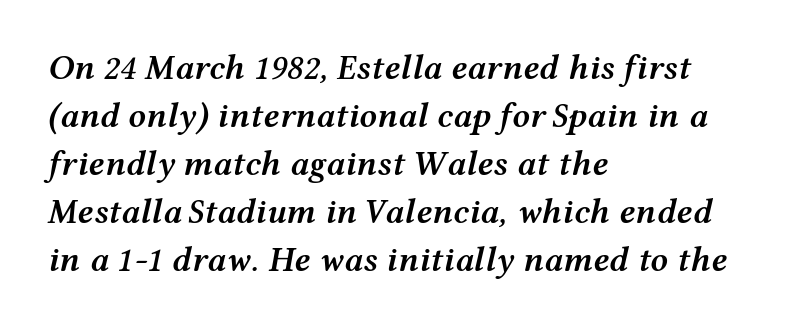
Q: Is the text bold? A: Semi-bold.
Q: Is the text italic (slanted)? A: Yes, it leans right by about 12 degrees.
Q: Is the text underlined? A: No.
Q: How is the paragraph aligned? A: Left-aligned.
Q: Is the spacing between letters normal or unusually wide? A: Normal.
Q: Is the spacing between lines tight, normal or loose? A: Normal.
Q: Width (condensed, normal, or wide)? A: Wide.
Q: Stroke contrast? A: Medium.
Q: x-height? A: Medium.
Q: Monospaced? A: No.
